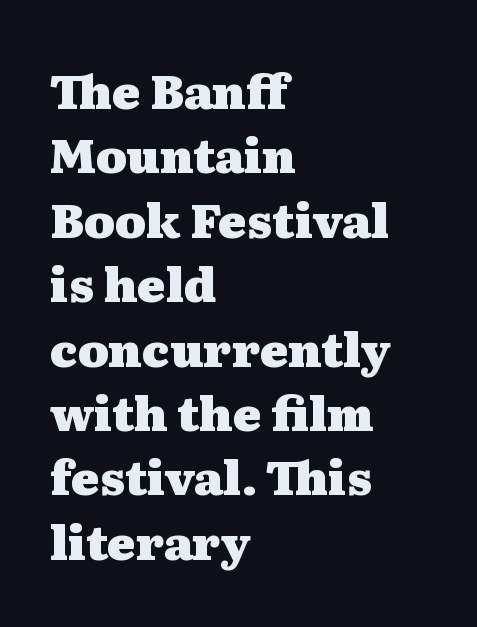
Q: Is the text bold? A: Yes.
Q: Is the text italic (slanted)? A: No, it is upright.
Q: Is the typeface a serif or a sans-serif typeface? A: Serif.
Q: Is the text underlined? A: No.
Q: How is the paragraph aligned? A: Left-aligned.
Q: Is the spacing between letters normal or unusually wide? A: Normal.
Q: Is the spacing between lines tight, normal or loose? A: Normal.
Q: Width (condensed, normal, or wide)? A: Wide.
Q: Stroke contrast? A: Medium.
Q: x-height? A: Medium.
Q: Monospaced? A: No.
